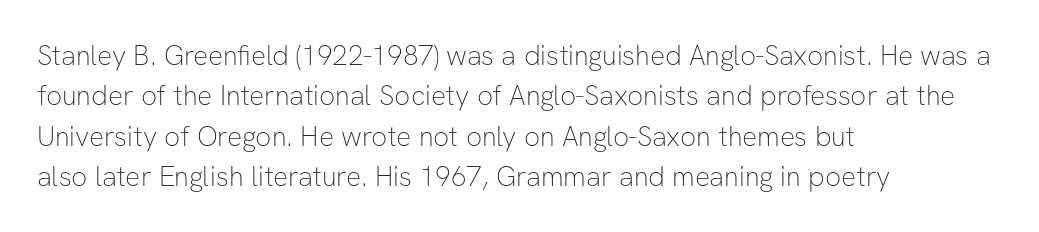
The image shows 28 px thin sans-serif type, upright; set left-aligned, normal line spacing (1.44x), normal letter spacing, not underlined; low stroke contrast and a medium x-height.
